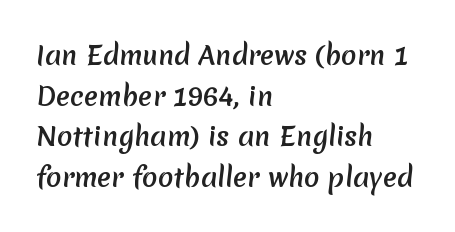
Check under the words: just untouched page. Visually the block forms a straight wall on the left and a jagged coastline on the right. The typesetting leans heavy: a genuine bold. The tracking reads as untouched default to a designer's eye. The lines sit at an ordinary, default distance from one another.
